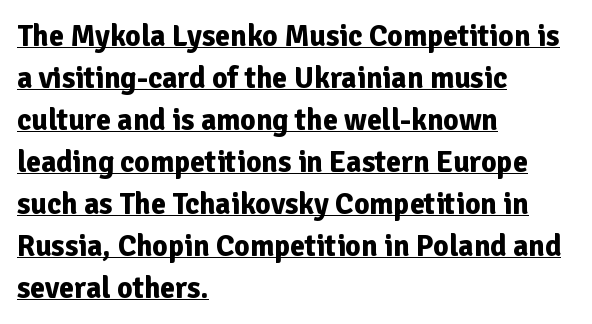
Q: Is the text bold? A: Yes.
Q: Is the text italic (slanted)? A: No, it is upright.
Q: Is the typeface a serif or a sans-serif typeface? A: Sans-serif.
Q: Is the text underlined? A: Yes.
Q: How is the paragraph aligned? A: Left-aligned.
Q: Is the spacing between letters normal or unusually wide? A: Normal.
Q: Is the spacing between lines tight, normal or loose? A: Normal.
Q: Width (condensed, normal, or wide)? A: Normal.
Q: Stroke contrast? A: Low.
Q: x-height? A: Medium.
Q: Monospaced? A: No.
